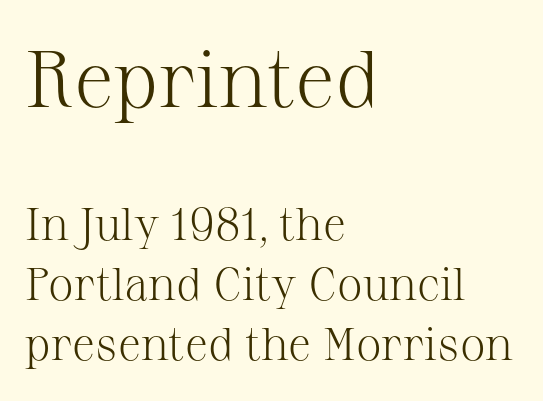
The image shows 80 px light serif type, upright; set left-aligned, normal line spacing (1.3x), normal letter spacing, not underlined; the first (top) block is 1.74x larger; medium stroke contrast and a medium x-height.
